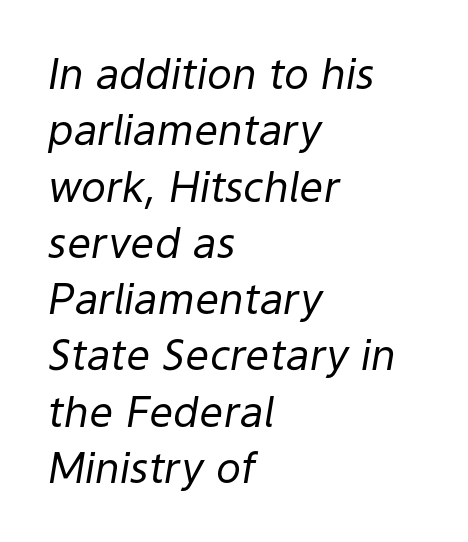
Every character sits at an angle, as italics do. You could call the tracking neutral — neither tight nor loose. Regarding leading, the lines here are spaced in the standard way. The rendering uses natural spacing where letterforms have individual widths. The passage shown is not bold in any degree.
